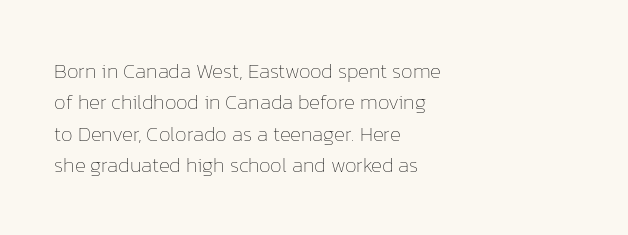
Ordinary non-slanted type is in use. Honestly, the row spacing looks completely unremarkable. These lines keep a tight, regular rhythm from letter to letter. These lines stack with their left ends in a neat column.
